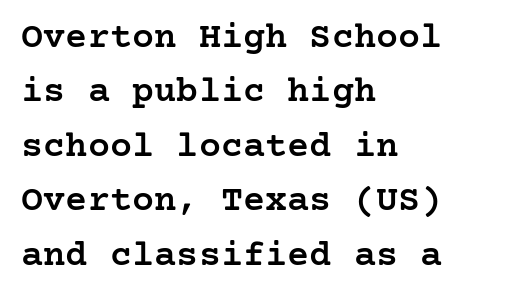
The image shows 37 px semibold serif type, upright; set left-aligned, normal line spacing (1.47x), normal letter spacing, not underlined; low stroke contrast and a medium x-height.
